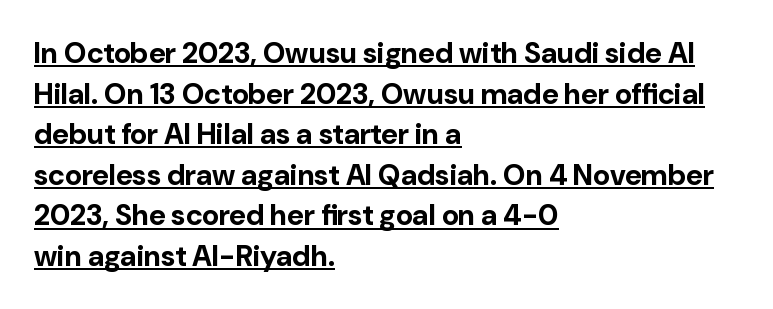
The image shows 29 px bold sans-serif type, upright; set left-aligned, normal line spacing (1.4x), normal letter spacing, underlined; low stroke contrast and a medium x-height.
